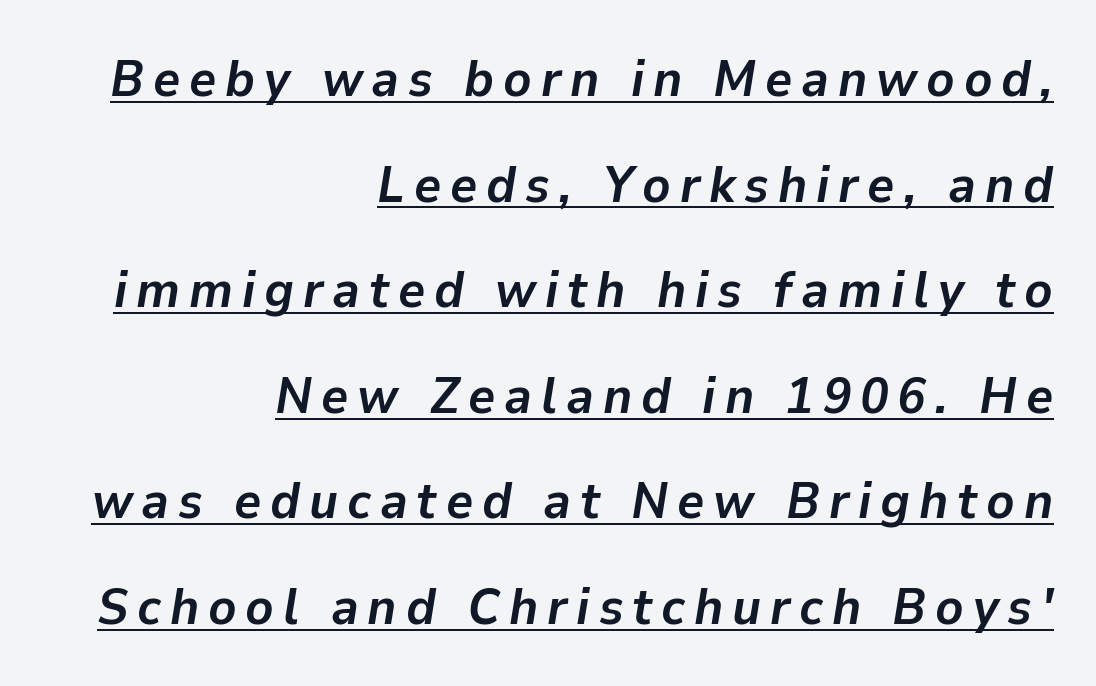
The image shows 52 px semibold type, italic (leaning right); set right-aligned, loose line spacing (2.03x), underlined; low stroke contrast and a medium x-height.
